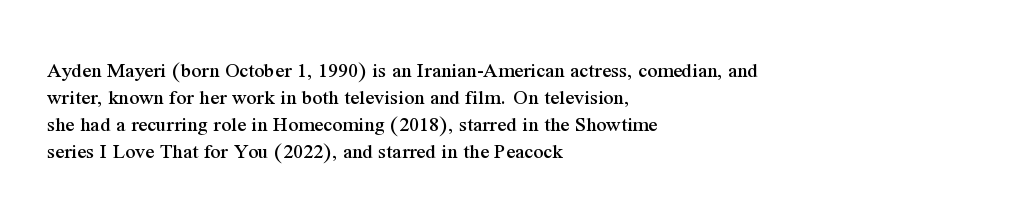
Is the block centered? No — it sits flush against the left margin. Beneath every word, the page is bare. What stands out about the letter spacing? Nothing — it is the standard amount. The lettering stays uniformly vertical, giving the passage a roman look.
